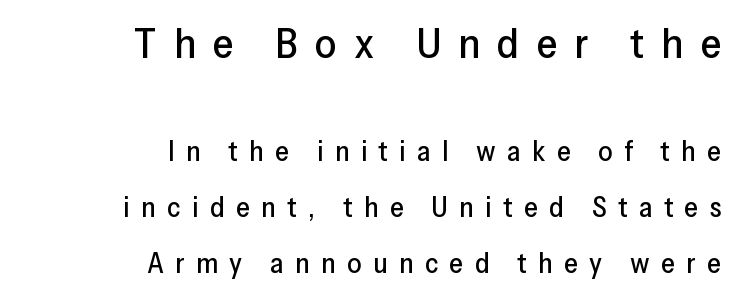
Clear beneath every line of the passage. These lines were composed using upright roman letters. The face used here is proportionally spaced, like ordinary book or web type. What stands out about the letter spacing? Its width — letters are far apart.
